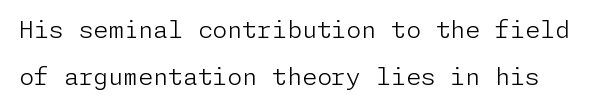
Q: Is the text bold? A: No.
Q: Is the text italic (slanted)? A: No, it is upright.
Q: Is the text underlined? A: No.
Q: Is the spacing between letters normal or unusually wide? A: Normal.
Q: Is the spacing between lines tight, normal or loose? A: Loose.
